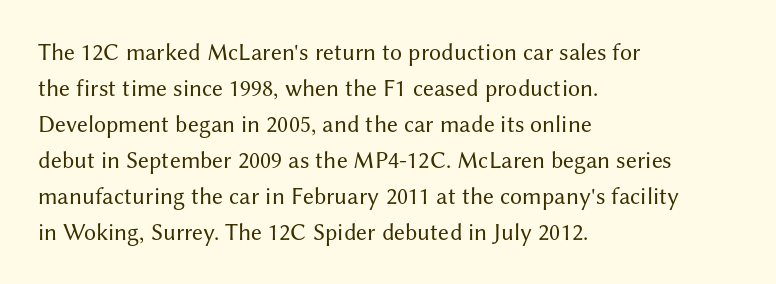
Q: Is the text bold? A: No.
Q: Is the text italic (slanted)? A: No, it is upright.
Q: Is the text underlined? A: No.
Q: How is the paragraph aligned? A: Left-aligned.
Q: Is the spacing between letters normal or unusually wide? A: Normal.
Q: Is the spacing between lines tight, normal or loose? A: Normal.
